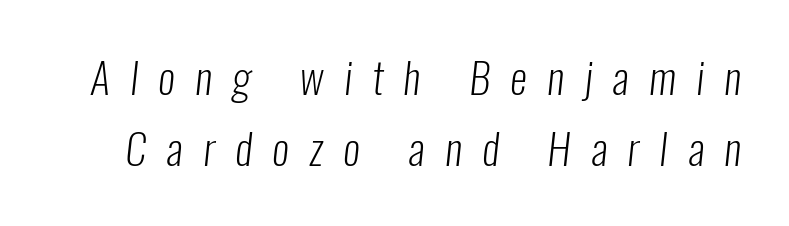
{"serif": "no", "bold": "no", "weight": "light", "width": "condensed", "stroke_contrast": "low", "x_height": "medium", "monospaced": "no", "underline": "no", "line_spacing": "normal", "line_spacing_ratio": 1.65, "letter_spacing": "wide", "letter_spacing_em": 0.47, "glyph_px": 43}
